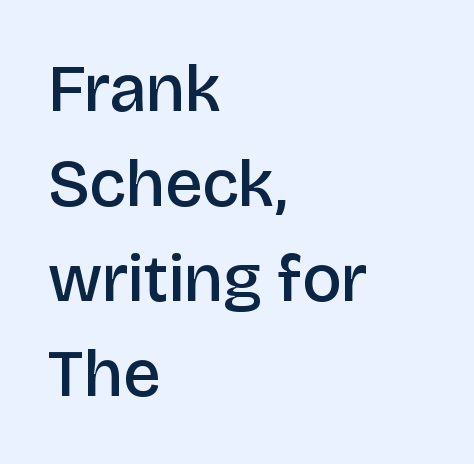
When letters stand straight like this, we call the style roman or upright. Each row of text sits above clean, open space. Typesetter's note: demi weight, one step under bold. The rendering uses natural spacing where letterforms have individual widths. Leftover space on each line is placed entirely after the last word.
